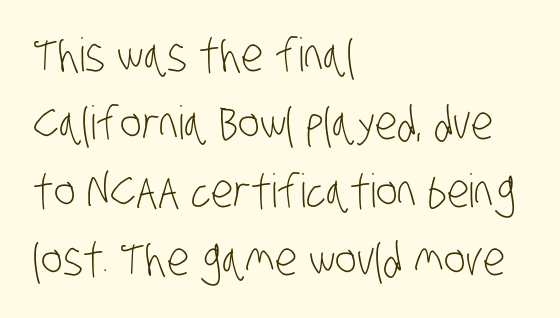
Note the varied advance widths — an 'i' is clearly narrower than an 'm'. Is this a heavy cut? Hardly; it is regular or lighter. Bare-footed words on every line. The face used here is rendered with its standard letterfit.
